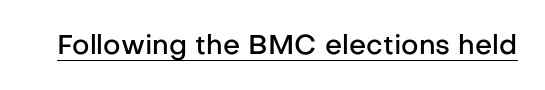
The image shows 27 px text type, upright; set normal letter spacing, underlined.
